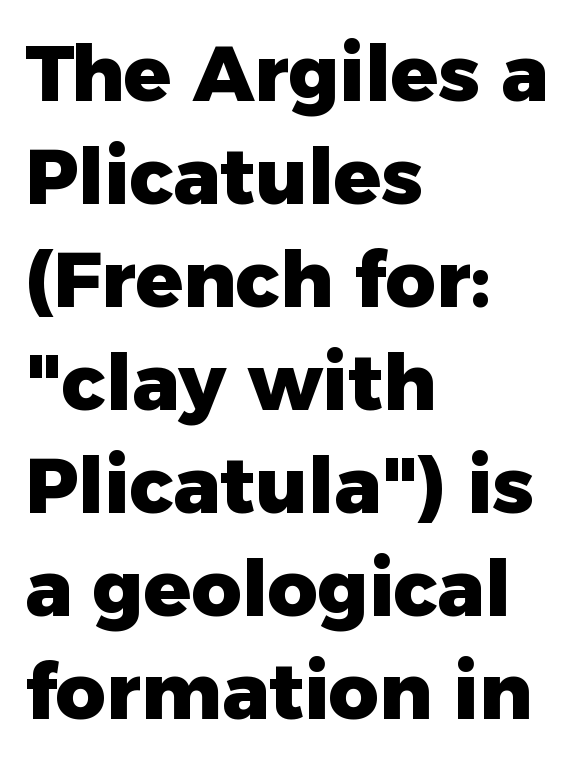
{"serif": "no", "italic": "no", "bold": "yes", "weight": "heavy", "width": "normal", "stroke_contrast": "low", "x_height": "medium", "monospaced": "no", "underline": "no", "align": "left", "line_spacing": "normal", "line_spacing_ratio": 1.32, "letter_spacing": "normal", "letter_spacing_em": 0.0, "glyph_px": 78}
